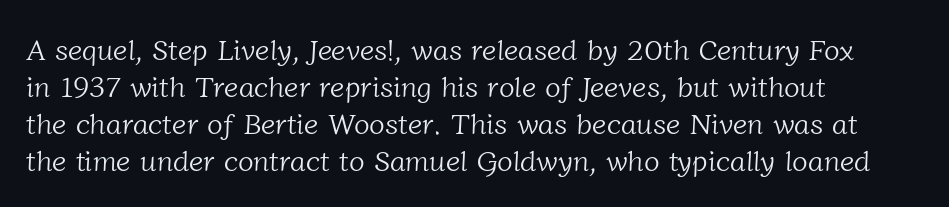
The image shows 29 px light serif type; set left-aligned, normal line spacing (1.28x), normal letter spacing, not underlined; low stroke contrast and a medium x-height.
